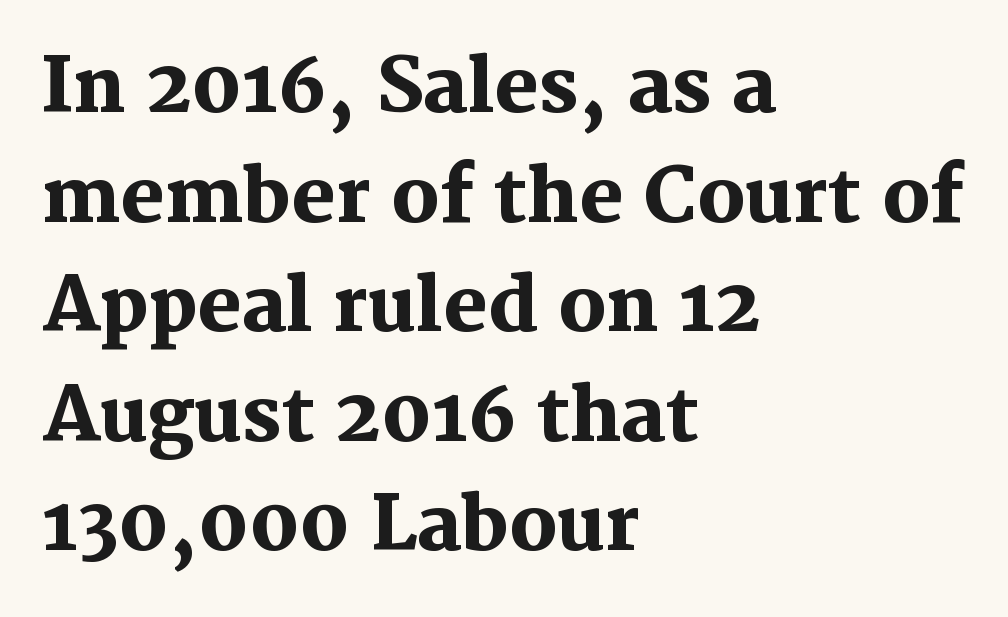
Q: Is the text bold? A: Yes.
Q: Is the text italic (slanted)? A: No, it is upright.
Q: Is the typeface a serif or a sans-serif typeface? A: Serif.
Q: Is the text underlined? A: No.
Q: How is the paragraph aligned? A: Left-aligned.
Q: Is the spacing between letters normal or unusually wide? A: Normal.
Q: Is the spacing between lines tight, normal or loose? A: Normal.
Q: Width (condensed, normal, or wide)? A: Normal.
Q: Stroke contrast? A: Medium.
Q: x-height? A: Medium.
Q: Monospaced? A: No.
